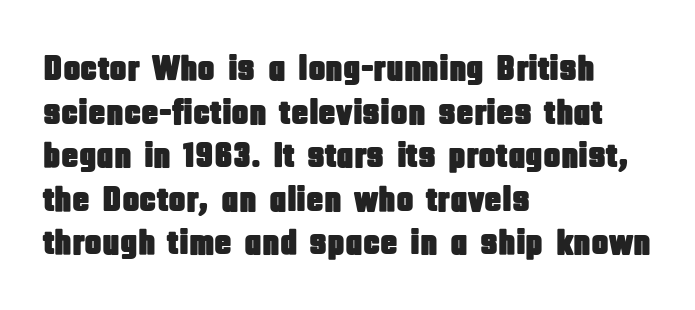
Q: Is the text italic (slanted)? A: No, it is upright.
Q: Is the typeface a serif or a sans-serif typeface? A: Sans-serif.
Q: Is the text underlined? A: No.
Q: How is the paragraph aligned? A: Left-aligned.
Q: Is the spacing between letters normal or unusually wide? A: Normal.
Q: Width (condensed, normal, or wide)? A: Condensed.
Q: Stroke contrast? A: Low.
Q: x-height? A: Large.
Q: Monospaced? A: No.
